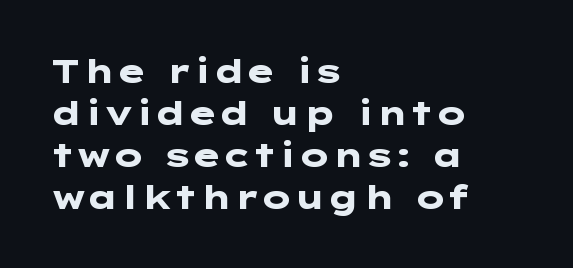
Q: Is the text bold? A: Yes.
Q: Is the text italic (slanted)? A: No, it is upright.
Q: Is the typeface a serif or a sans-serif typeface? A: Sans-serif.
Q: Is the text underlined? A: No.
Q: How is the paragraph aligned? A: Left-aligned.
Q: Is the spacing between letters normal or unusually wide? A: Normal.
Q: Is the spacing between lines tight, normal or loose? A: Normal.
Q: Width (condensed, normal, or wide)? A: Wide.
Q: Stroke contrast? A: Low.
Q: x-height? A: Medium.
